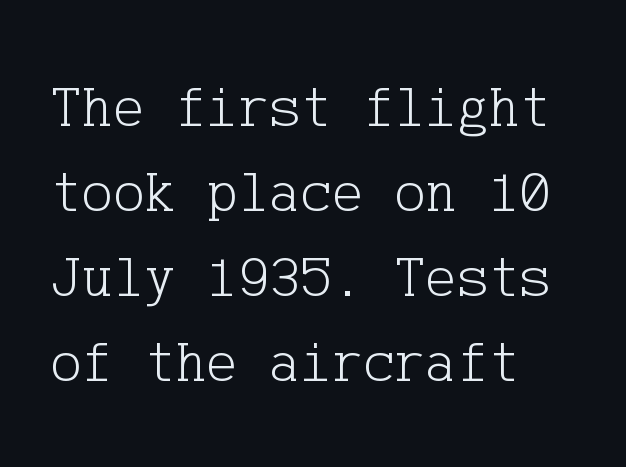
The image shows 59 px light serif type, upright; set left-aligned, normal line spacing (1.44x), normal letter spacing, not underlined; low stroke contrast and a medium x-height.
